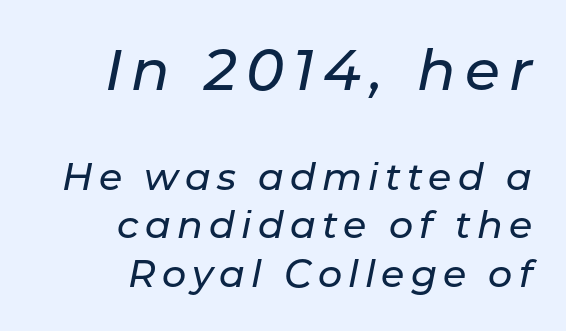
Q: Is the text italic (slanted)? A: Yes, it leans right by about 11 degrees.
Q: Is the text underlined? A: No.
Q: How is the paragraph aligned? A: Right-aligned.
Q: Is the spacing between lines tight, normal or loose? A: Normal.
Q: Which block of text is set in a larger size, the first (top) or the second (bottom)? A: The first (top) one.
Q: Width (condensed, normal, or wide)? A: Normal.
Q: Stroke contrast? A: Low.
Q: x-height? A: Medium.
Q: Monospaced? A: No.
